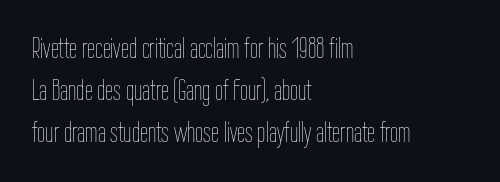
Q: Is the text bold? A: No.
Q: Is the text italic (slanted)? A: No, it is upright.
Q: Is the text underlined? A: No.
Q: How is the paragraph aligned? A: Left-aligned.
Q: Is the spacing between letters normal or unusually wide? A: Normal.
Q: Is the spacing between lines tight, normal or loose? A: Normal.
Q: Width (condensed, normal, or wide)? A: Condensed.
Q: Stroke contrast? A: Low.
Q: x-height? A: Medium.
Q: Monospaced? A: No.
